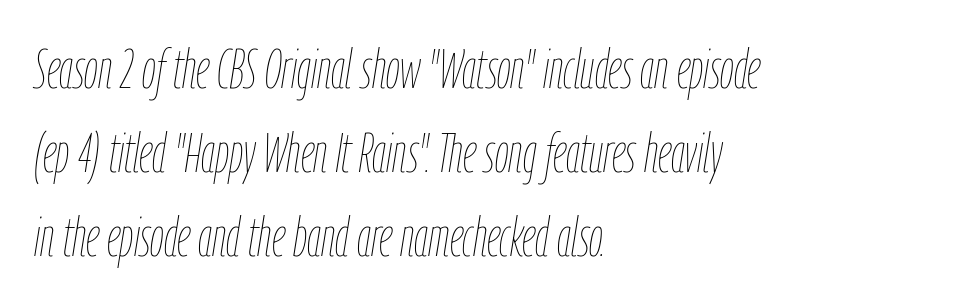
Q: Is the text bold? A: No.
Q: Is the text italic (slanted)? A: Yes, it leans right by about 9 degrees.
Q: Is the text underlined? A: No.
Q: How is the paragraph aligned? A: Left-aligned.
Q: Is the spacing between letters normal or unusually wide? A: Normal.
Q: Is the spacing between lines tight, normal or loose? A: Normal.
Q: Width (condensed, normal, or wide)? A: Condensed.
Q: Stroke contrast? A: Low.
Q: x-height? A: Medium.
Q: Monospaced? A: No.
